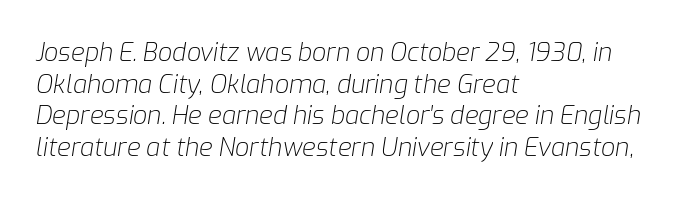
The image shows 25 px text type, italic (leaning right); set left-aligned, normal line spacing (1.27x), normal letter spacing, not underlined.
